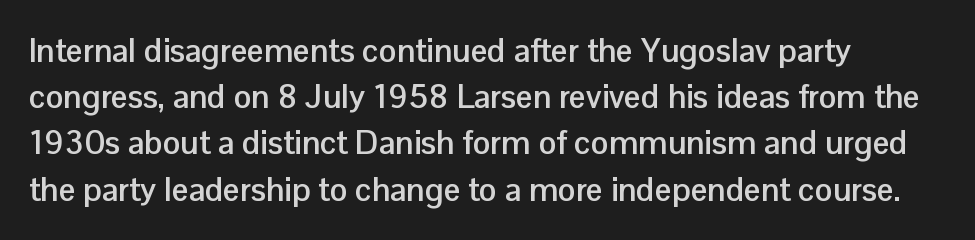
{"serif": "no", "italic": "no", "bold": "yes", "weight": "semibold", "width": "normal", "stroke_contrast": "low", "x_height": "medium", "monospaced": "no", "underline": "no", "align": "left", "line_spacing": "normal", "line_spacing_ratio": 1.4, "letter_spacing": "normal", "letter_spacing_em": 0.0, "glyph_px": 33}
